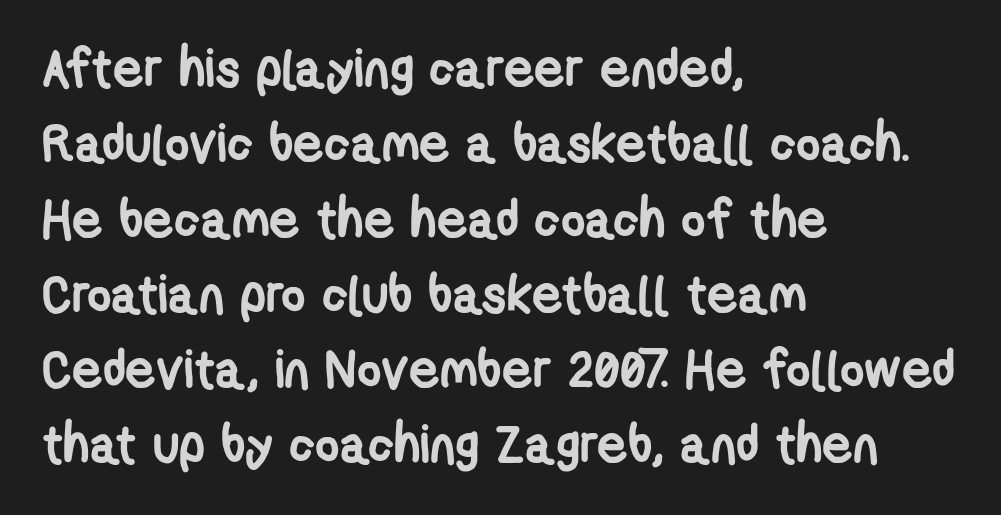
{"serif": "no", "bold": "yes", "weight": "semibold", "width": "condensed", "stroke_contrast": "low", "x_height": "medium", "monospaced": "no", "underline": "no", "align": "left", "line_spacing": "normal", "line_spacing_ratio": 1.42, "letter_spacing": "normal", "letter_spacing_em": 0.0, "glyph_px": 53}
